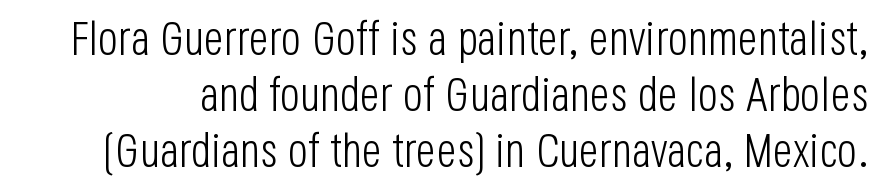
{"serif": "no", "italic": "no", "bold": "no", "weight": "light", "width": "condensed", "stroke_contrast": "low", "x_height": "large", "monospaced": "no", "underline": "no", "line_spacing_ratio": 1.19, "letter_spacing": "normal", "letter_spacing_em": 0.0, "glyph_px": 47}
